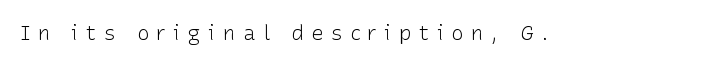
The image shows 21 px text type, upright; set unusually wide letter spacing (+0.35 em), not underlined.
